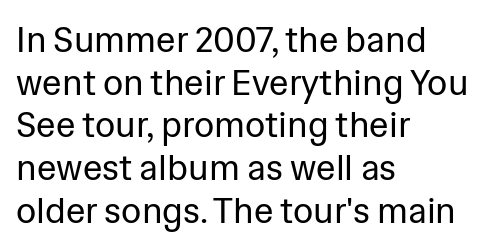
A classic flush-left, rag-right setting is used for this passage. Students, note that the glyphs here touch the page at normal intervals. The rendering uses natural spacing where letterforms have individual widths. Check under the words: just untouched page.
